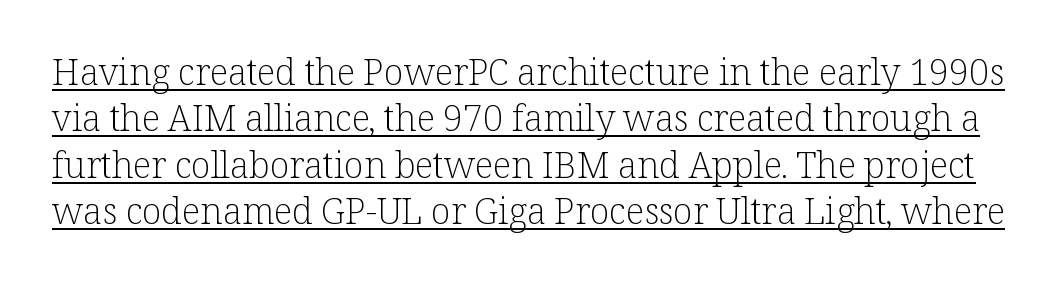
Q: Is the text bold? A: No.
Q: Is the text italic (slanted)? A: No, it is upright.
Q: Is the typeface a serif or a sans-serif typeface? A: Serif.
Q: Is the text underlined? A: Yes.
Q: Is the spacing between letters normal or unusually wide? A: Normal.
Q: Is the spacing between lines tight, normal or loose? A: Normal.
Q: Width (condensed, normal, or wide)? A: Normal.
Q: Stroke contrast? A: Low.
Q: x-height? A: Medium.
Q: Monospaced? A: No.
